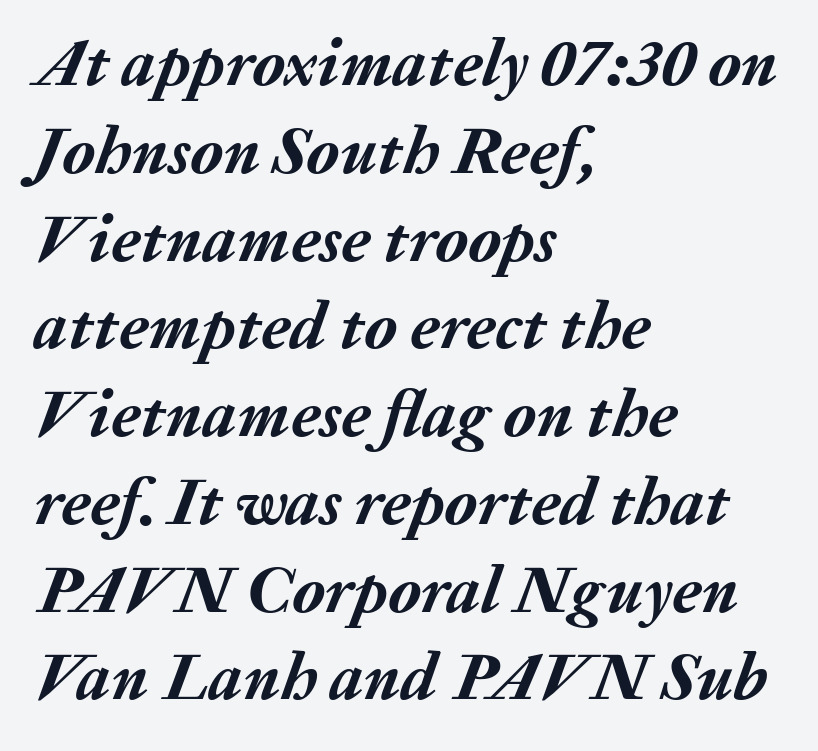
Q: Is the text bold? A: Yes.
Q: Is the text italic (slanted)? A: Yes, it leans right by about 20 degrees.
Q: Is the text underlined? A: No.
Q: How is the paragraph aligned? A: Left-aligned.
Q: Is the spacing between letters normal or unusually wide? A: Normal.
Q: Is the spacing between lines tight, normal or loose? A: Normal.
Q: Width (condensed, normal, or wide)? A: Normal.
Q: Stroke contrast? A: Medium.
Q: x-height? A: Medium.
Q: Monospaced? A: No.
